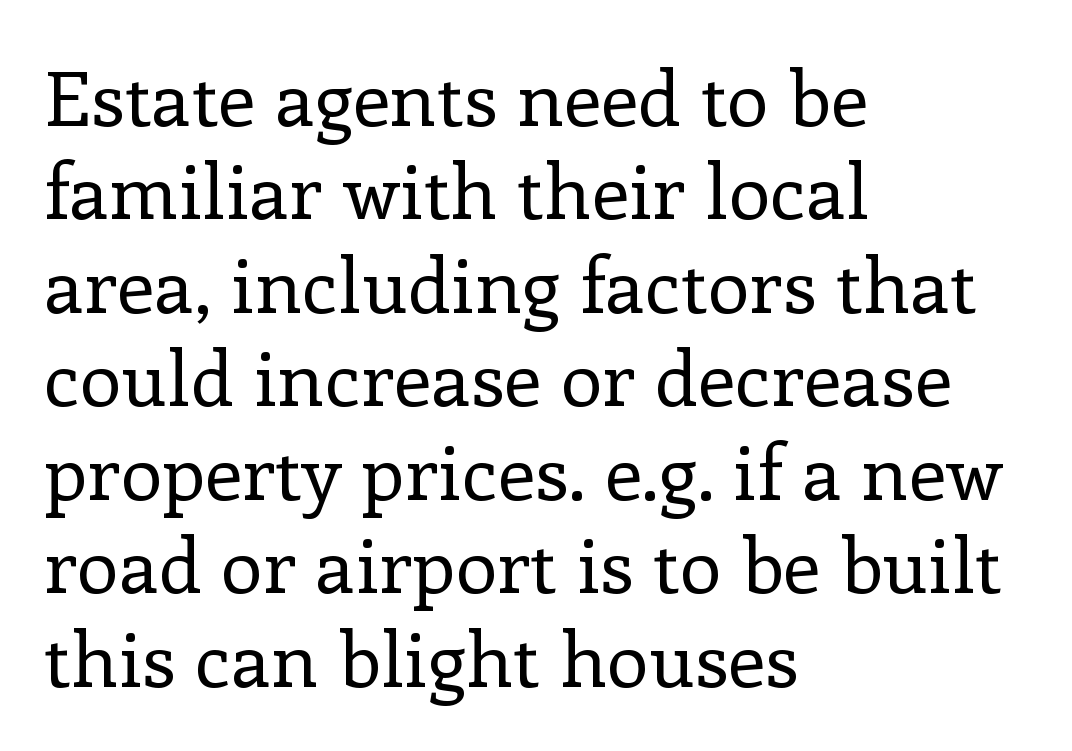
The image shows 76 px regular-weight serif type, upright; set left-aligned, line spacing 1.23x, normal letter spacing, not underlined; low stroke contrast and a medium x-height.
